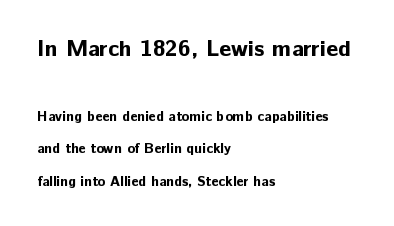
The image shows 23 px bold type, upright; set left-aligned, loose line spacing (2.32x), normal letter spacing, not underlined; the first (top) block is 1.64x larger.
